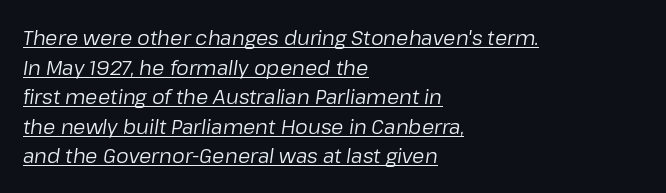
Honestly, the underline is the first thing you notice here. Weight: not bold — regular or lighter. Students, observe: this is what conventionally led text looks like. Notice how the stems are inclined rather than vertical — that's the hallmark of italics. The paragraph has a hard left edge and a soft right edge.
